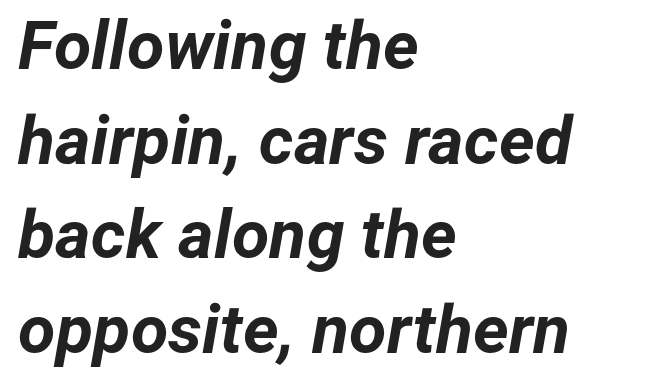
The image shows 68 px bold type, italic (leaning right); set left-aligned, normal line spacing (1.39x), normal letter spacing, not underlined; low stroke contrast and a medium x-height.
